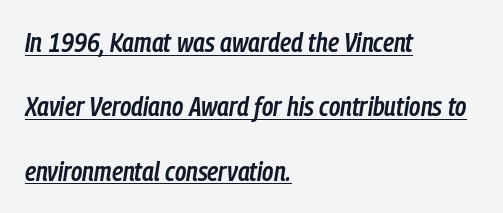
{"italic": "yes", "lean": "right", "slant_degrees": 9, "bold": "semi", "underline": "yes", "align": "left", "line_spacing": "loose", "line_spacing_ratio": 2.38, "letter_spacing": "normal", "letter_spacing_em": 0.0, "glyph_px": 27}
